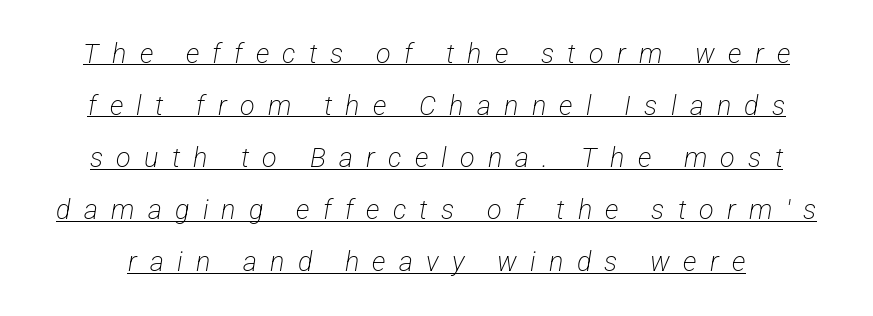
{"bold": "no", "underline": "yes", "line_spacing": "loose", "line_spacing_ratio": 1.93, "letter_spacing": "wide", "letter_spacing_em": 0.49, "glyph_px": 27}
